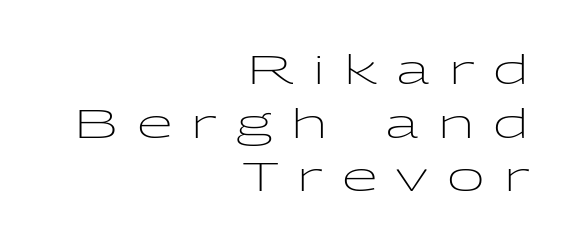
Q: Is the text bold? A: No.
Q: Is the text italic (slanted)? A: No, it is upright.
Q: Is the typeface a serif or a sans-serif typeface? A: Sans-serif.
Q: Is the text underlined? A: No.
Q: How is the paragraph aligned? A: Right-aligned.
Q: Is the spacing between letters normal or unusually wide? A: Unusually wide.
Q: Is the spacing between lines tight, normal or loose? A: Normal.
Q: Width (condensed, normal, or wide)? A: Wide.
Q: Stroke contrast? A: Low.
Q: x-height? A: Medium.
Q: Monospaced? A: No.
